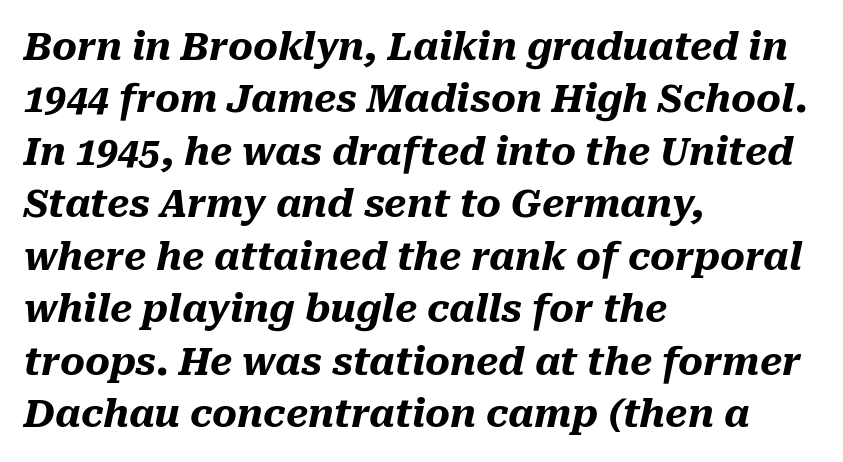
The image shows 38 px heavy type, italic (leaning right); set left-aligned, normal line spacing (1.38x), normal letter spacing, not underlined; medium stroke contrast and a medium x-height.
